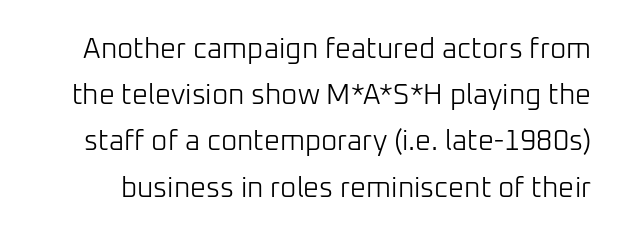
A quiet, ordinary-to-light weight characterises the typeface. Regarding leading, the lines here are spaced in the standard way. You could call the tracking neutral — neither tight nor loose. No italicization has been applied; the sample stays upright.
